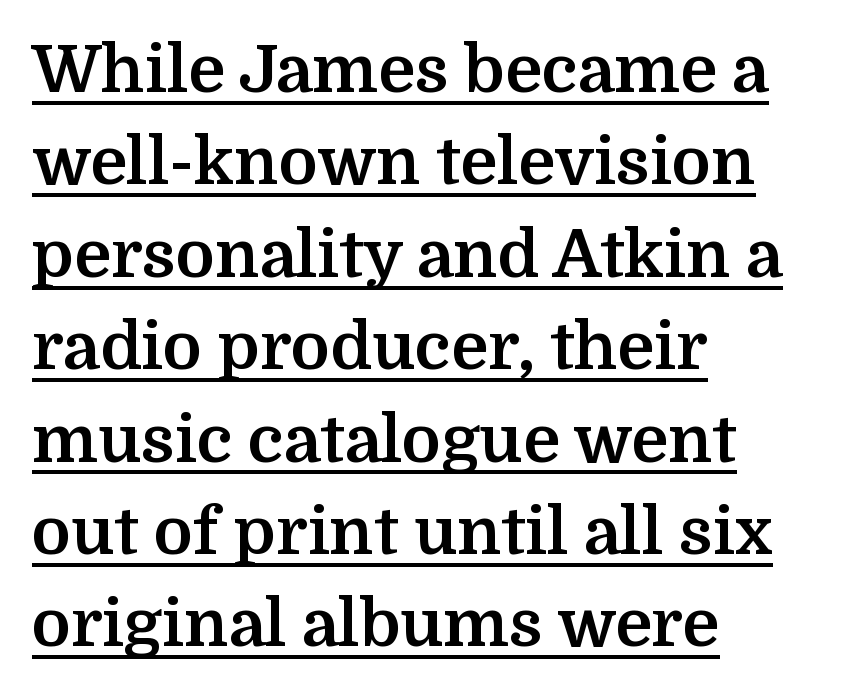
The image shows 66 px bold serif type, upright; set left-aligned, normal line spacing (1.4x), normal letter spacing, underlined; medium stroke contrast and a medium x-height.
